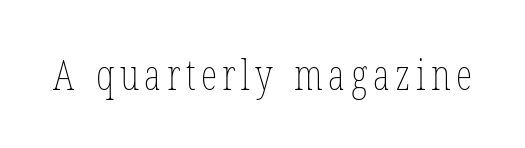
{"italic": "no", "bold": "no", "weight": "thin", "width": "condensed", "stroke_contrast": "low", "x_height": "medium", "monospaced": "no", "underline": "no", "glyph_px": 42}
